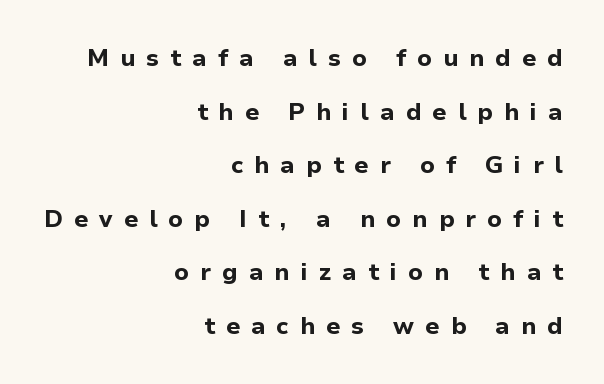
The image shows 24 px bold type, upright; set right-aligned, loose line spacing (2.23x), unusually wide letter spacing (+0.46 em), not underlined.
